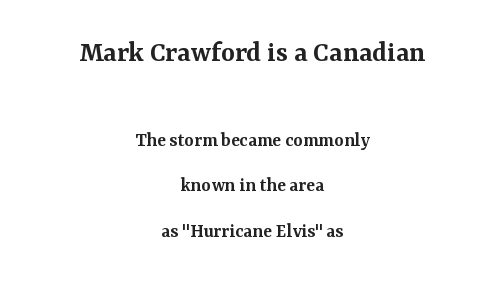
{"serif": "yes", "italic": "no", "bold": "semi", "weight": "semibold", "width": "normal", "stroke_contrast": "medium", "x_height": "medium", "monospaced": "no", "underline": "no", "align": "center", "line_spacing": "loose", "line_spacing_ratio": 2.27, "letter_spacing": "normal", "letter_spacing_em": 0.0, "larger_block": "first", "size_ratio": 1.5, "glyph_px": 30}
